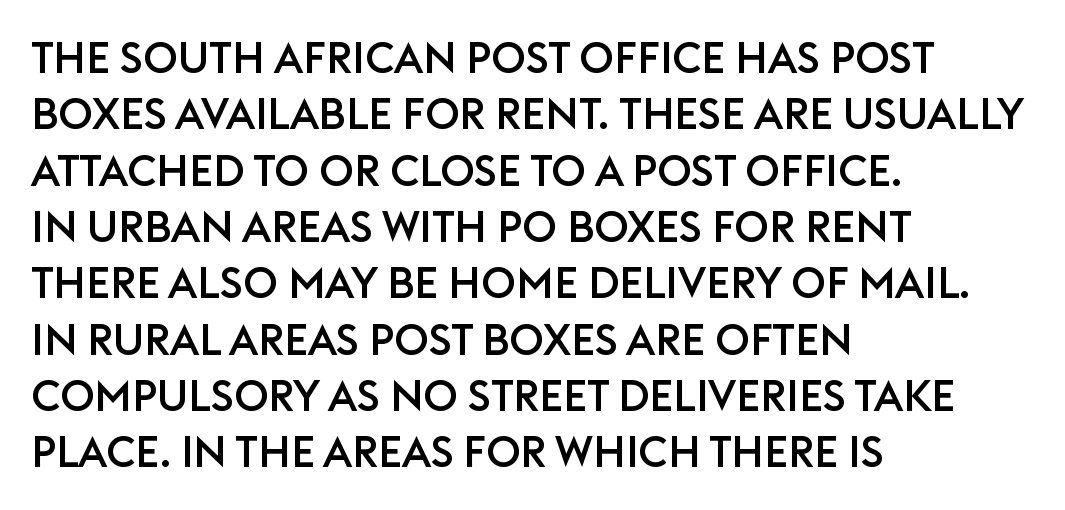
Q: Is the text italic (slanted)? A: No, it is upright.
Q: Is the typeface a serif or a sans-serif typeface? A: Sans-serif.
Q: Is the text underlined? A: No.
Q: How is the paragraph aligned? A: Left-aligned.
Q: Is the spacing between letters normal or unusually wide? A: Normal.
Q: Is the spacing between lines tight, normal or loose? A: Normal.
Q: Width (condensed, normal, or wide)? A: Normal.
Q: Stroke contrast? A: Low.
Q: x-height? A: Large.
Q: Monospaced? A: No.
